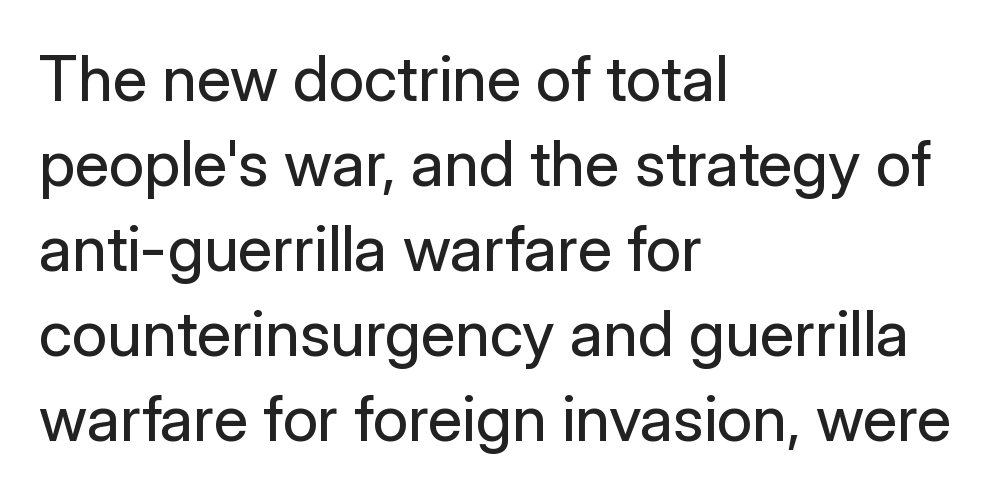
The image shows 63 px regular-weight sans-serif type, upright; set left-aligned, normal line spacing (1.35x), normal letter spacing, not underlined; low stroke contrast and a medium x-height.
